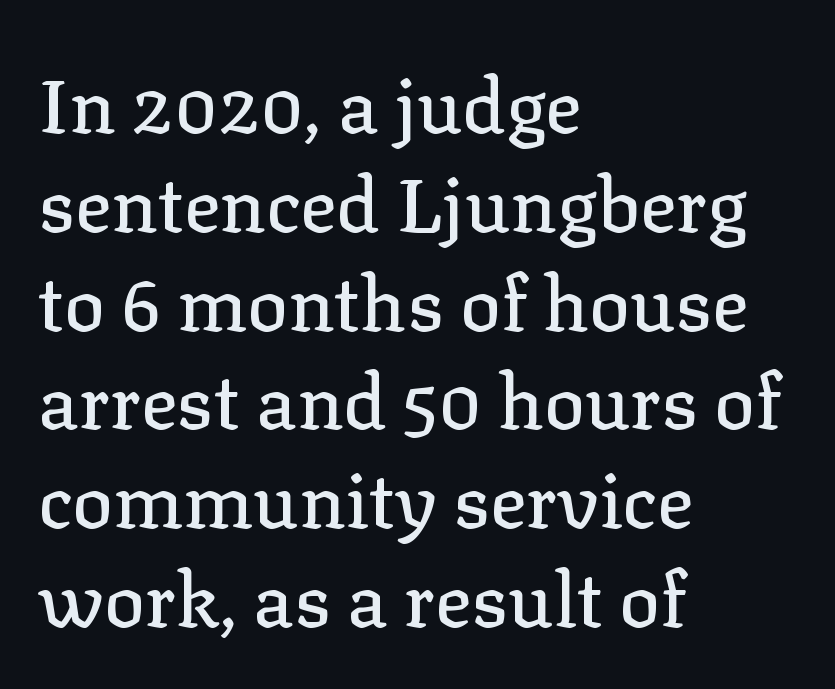
Compared with a centered layout, this one pins lines to the left instead. The glyphs are unaccompanied by any horizontal stroke below them. Examine the stroke ends and you'll spot serifs. The passage shown is typed in a proportional face where columns would drift. Style check: upright.
